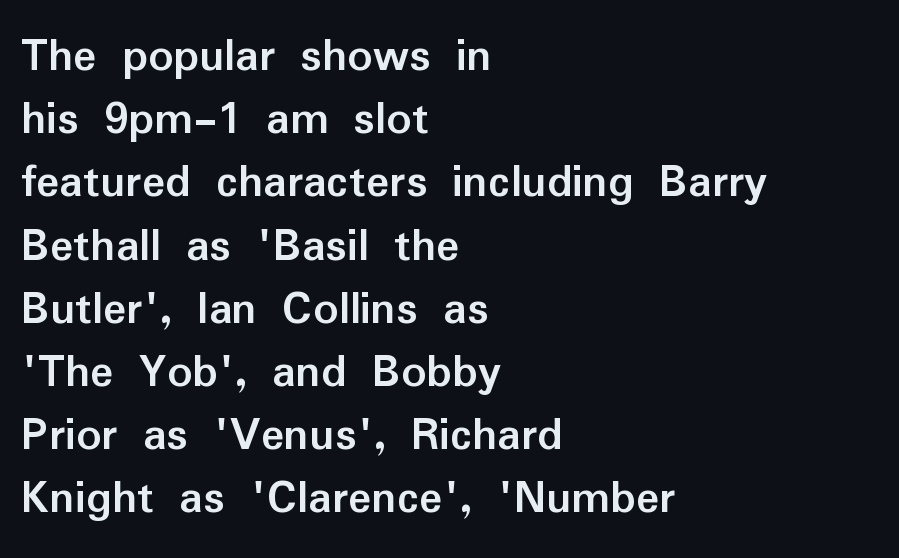
The line-height multiplier appears to be the usual default. The face used here is rendered with its standard letterfit. These lines were composed using upright roman letters. These lines stack with their left ends in a neat column. Does the type have serifs? No, each stem ends abruptly. No word sits above an underline.
